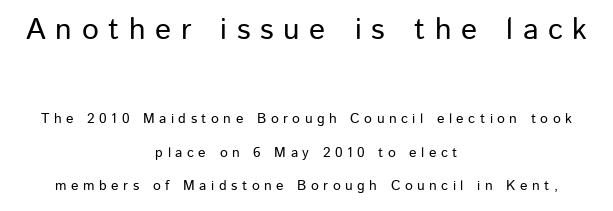
The image shows 30 px sans-serif type, upright; set centered, loose line spacing (2.4x), unusually wide letter spacing (+0.32 em), not underlined; the first (top) block is 2.14x larger; low stroke contrast and a medium x-height.
